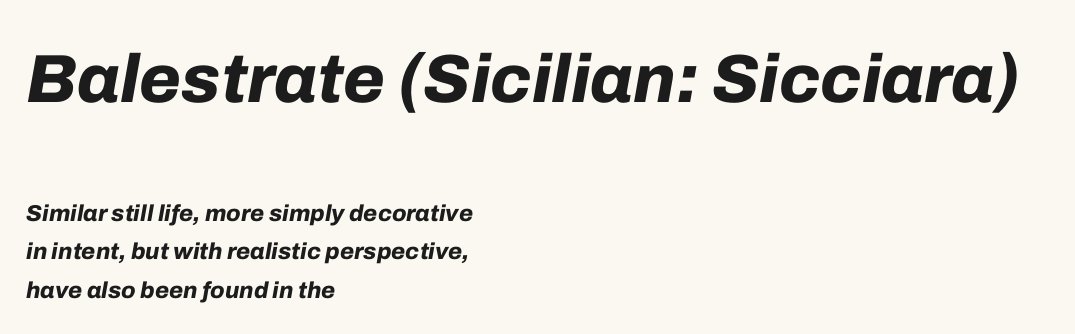
The image shows 68 px bold type, italic (leaning right); set left-aligned, normal line spacing (1.68x), normal letter spacing, not underlined; the first (top) block is 2.96x larger; low stroke contrast and a medium x-height.
